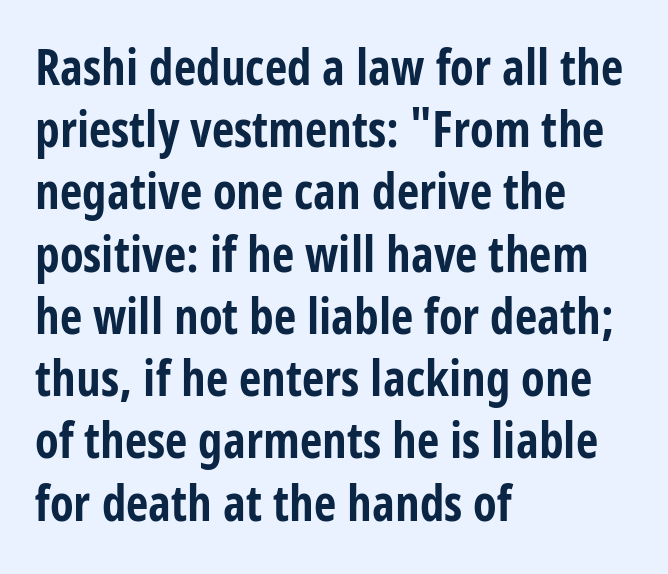
Q: Is the text bold? A: Yes.
Q: Is the text italic (slanted)? A: No, it is upright.
Q: Is the typeface a serif or a sans-serif typeface? A: Sans-serif.
Q: Is the text underlined? A: No.
Q: How is the paragraph aligned? A: Left-aligned.
Q: Is the spacing between letters normal or unusually wide? A: Normal.
Q: Is the spacing between lines tight, normal or loose? A: Normal.
Q: Width (condensed, normal, or wide)? A: Condensed.
Q: Stroke contrast? A: Low.
Q: x-height? A: Large.
Q: Monospaced? A: No.
